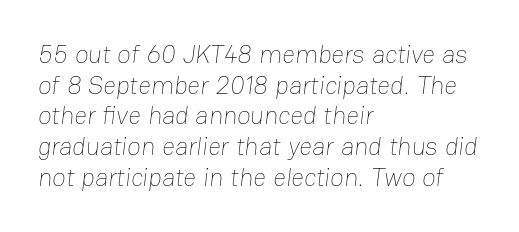
Standard letterfit; no display-style spreading of the glyphs. Visually the block forms a straight wall on the left and a jagged coastline on the right. Plain, unruled lines of type. Weight: not bold — regular or lighter.
